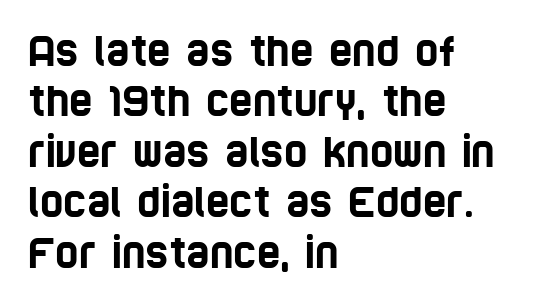
The image shows 40 px condensed sans-serif type; set left-aligned, normal line spacing (1.26x), normal letter spacing, not underlined; low stroke contrast and a large x-height.
